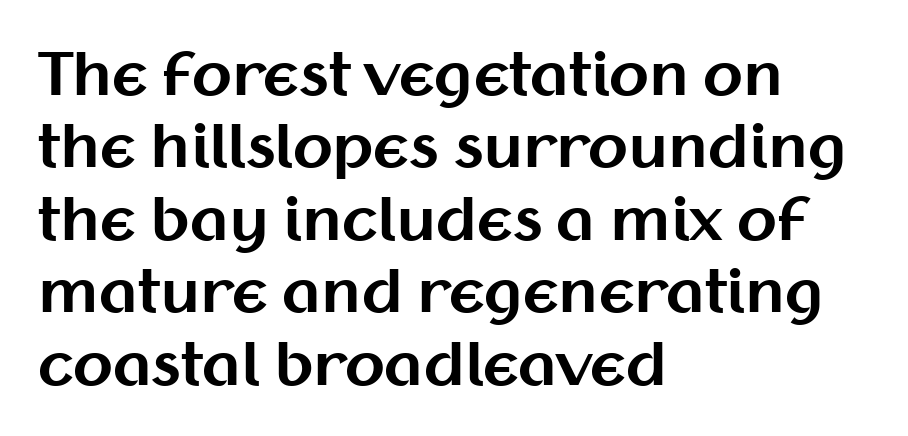
{"serif": "no", "italic": "no", "bold": "yes", "weight": "bold", "width": "normal", "stroke_contrast": "medium", "x_height": "medium", "monospaced": "no", "underline": "no", "align": "left", "line_spacing": "normal", "line_spacing_ratio": 1.25, "letter_spacing": "normal", "letter_spacing_em": 0.0, "glyph_px": 58}
